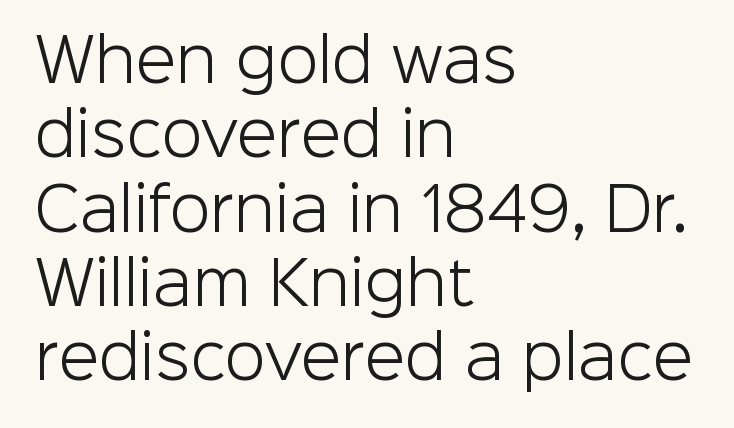
The image shows 59 px light sans-serif type, upright; set left-aligned, normal line spacing (1.26x), normal letter spacing, not underlined; low stroke contrast and a medium x-height.
